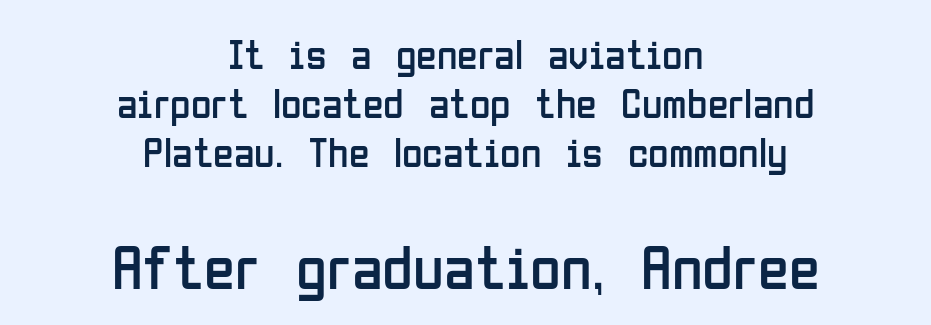
Q: Is the text bold? A: No.
Q: Is the text italic (slanted)? A: No, it is upright.
Q: Is the typeface a serif or a sans-serif typeface? A: Sans-serif.
Q: Is the text underlined? A: No.
Q: How is the paragraph aligned? A: Centered.
Q: Is the spacing between letters normal or unusually wide? A: Normal.
Q: Which block of text is set in a larger size, the first (top) or the second (bottom)? A: The second (bottom) one.
Q: Width (condensed, normal, or wide)? A: Condensed.
Q: Stroke contrast? A: Low.
Q: x-height? A: Medium.
Q: Monospaced? A: No.
